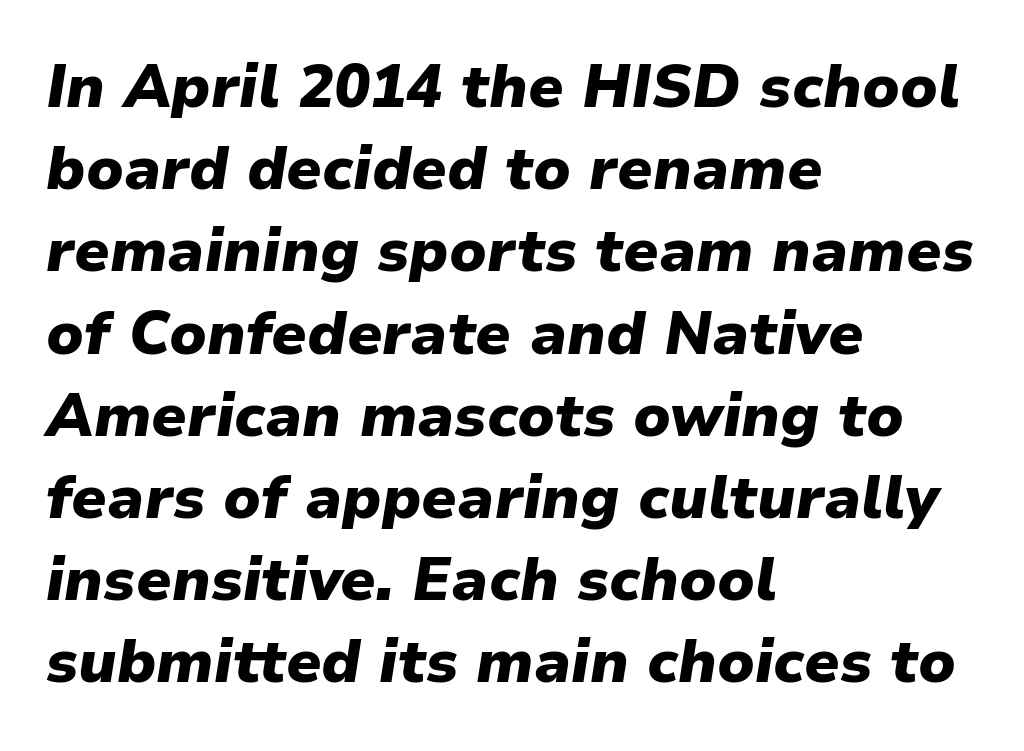
Q: Is the text bold? A: Yes.
Q: Is the text italic (slanted)? A: Yes, it leans right by about 9 degrees.
Q: Is the text underlined? A: No.
Q: How is the paragraph aligned? A: Left-aligned.
Q: Is the spacing between letters normal or unusually wide? A: Normal.
Q: Is the spacing between lines tight, normal or loose? A: Normal.
Q: Width (condensed, normal, or wide)? A: Normal.
Q: Stroke contrast? A: Low.
Q: x-height? A: Medium.
Q: Monospaced? A: No.
